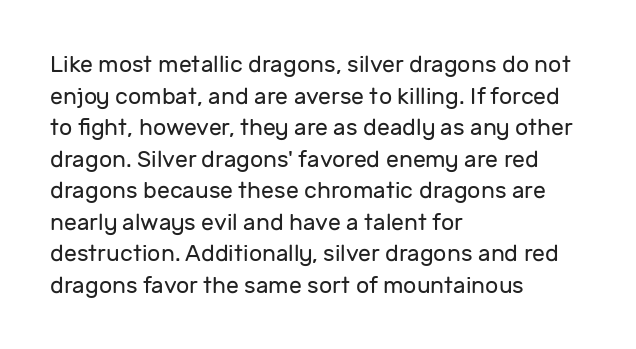
{"italic": "no", "bold": "no", "underline": "no", "align": "left", "line_spacing": "normal", "line_spacing_ratio": 1.37, "letter_spacing": "normal", "letter_spacing_em": 0.0, "glyph_px": 23}
